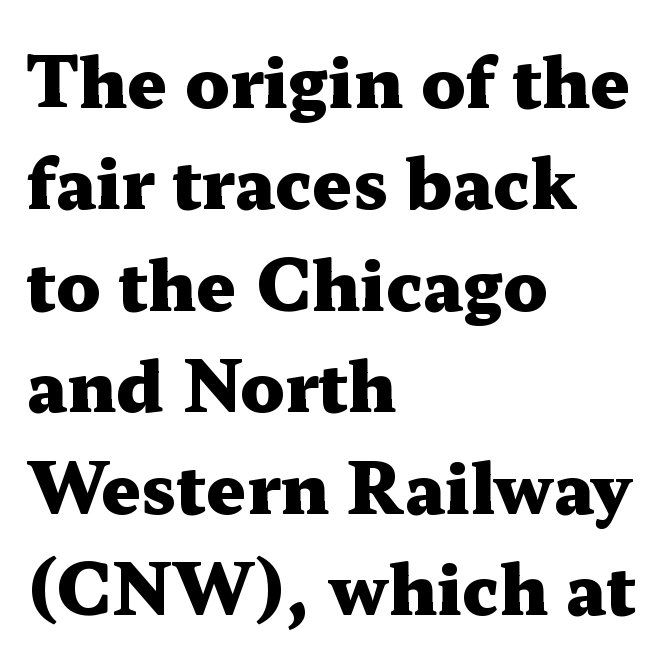
Check under the words: just untouched page. Students, note that the glyphs here touch the page at normal intervals. Old-style or modern, the face here clearly has serifs. If you drew a ruler down the left edge, every line would touch it.
